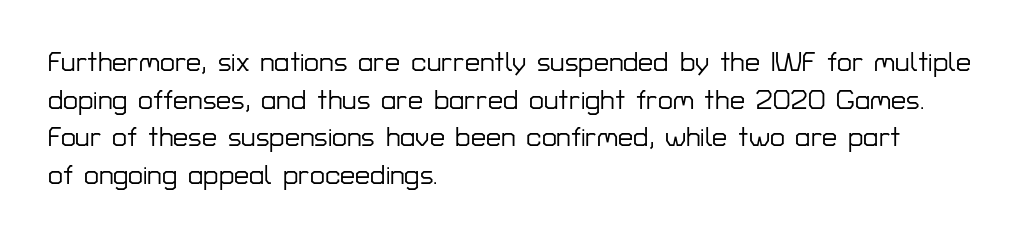
The image shows 27 px text type, upright; set left-aligned, normal line spacing (1.39x), normal letter spacing, not underlined.
